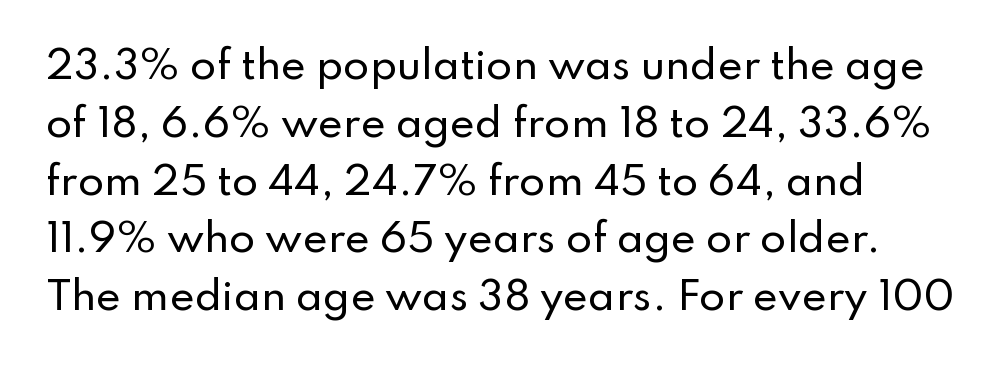
{"serif": "no", "italic": "no", "width": "normal", "stroke_contrast": "low", "x_height": "small", "monospaced": "no", "underline": "no", "align": "left", "line_spacing": "normal", "line_spacing_ratio": 1.52, "letter_spacing": "normal", "letter_spacing_em": 0.0, "glyph_px": 38}
